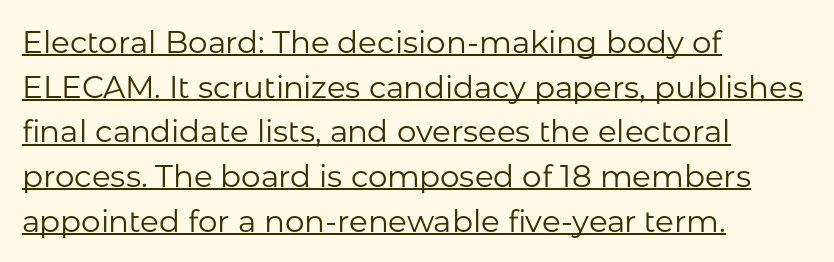
Q: Is the text bold? A: No.
Q: Is the text italic (slanted)? A: No, it is upright.
Q: Is the typeface a serif or a sans-serif typeface? A: Sans-serif.
Q: Is the text underlined? A: Yes.
Q: How is the paragraph aligned? A: Left-aligned.
Q: Is the spacing between letters normal or unusually wide? A: Normal.
Q: Is the spacing between lines tight, normal or loose? A: Normal.
Q: Width (condensed, normal, or wide)? A: Normal.
Q: Stroke contrast? A: Low.
Q: x-height? A: Medium.
Q: Monospaced? A: No.
